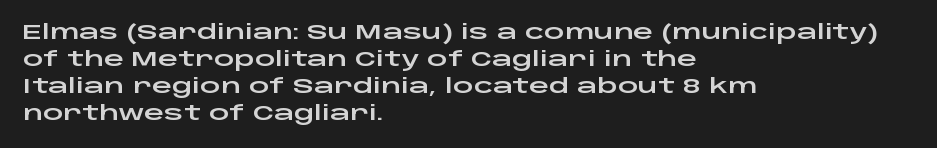
{"italic": "no", "underline": "no", "align": "left", "line_spacing": "normal", "line_spacing_ratio": 1.35, "letter_spacing": "normal", "letter_spacing_em": 0.0, "glyph_px": 20}
